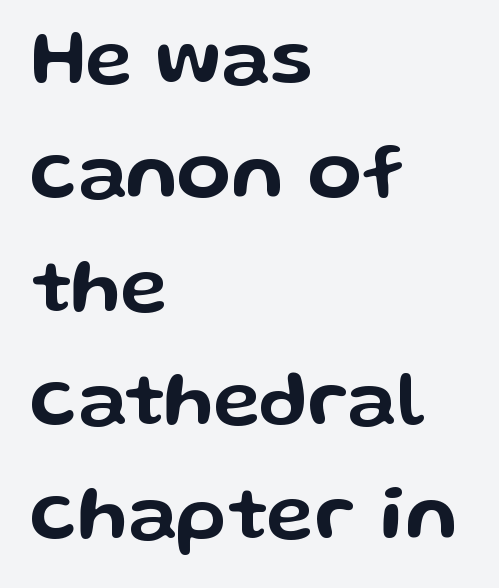
The image shows 79 px wide sans-serif type, upright; set left-aligned, normal line spacing (1.44x), normal letter spacing, not underlined; low stroke contrast and a medium x-height.
